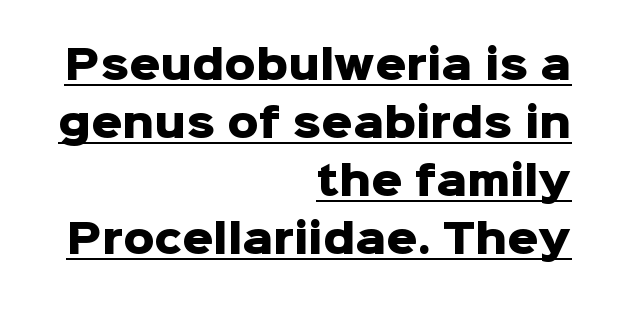
{"serif": "no", "italic": "no", "bold": "yes", "weight": "heavy", "width": "normal", "stroke_contrast": "low", "x_height": "medium", "monospaced": "no", "underline": "yes", "align": "right", "line_spacing": "normal", "line_spacing_ratio": 1.49, "letter_spacing": "normal", "letter_spacing_em": 0.0, "glyph_px": 39}
